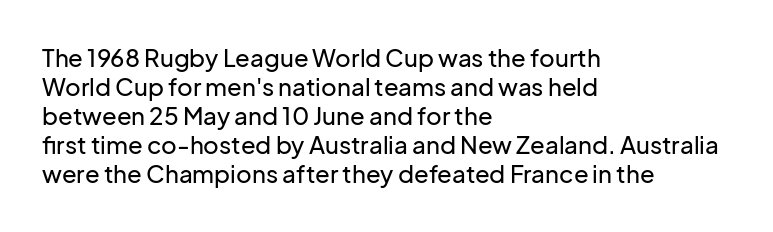
{"italic": "no", "underline": "no", "align": "left", "line_spacing_ratio": 1.21, "letter_spacing": "normal", "letter_spacing_em": 0.0, "glyph_px": 24}
